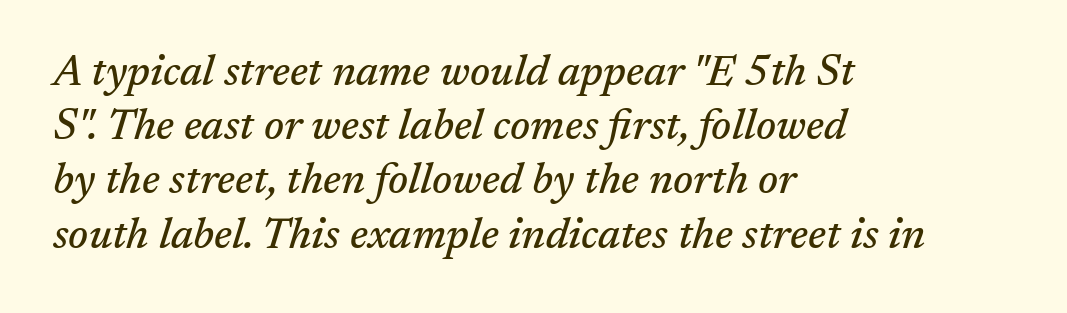
Q: Is the text italic (slanted)? A: Yes, it leans right by about 17 degrees.
Q: Is the typeface a serif or a sans-serif typeface? A: Serif.
Q: Is the text underlined? A: No.
Q: How is the paragraph aligned? A: Left-aligned.
Q: Is the spacing between letters normal or unusually wide? A: Normal.
Q: Is the spacing between lines tight, normal or loose? A: Normal.
Q: Width (condensed, normal, or wide)? A: Normal.
Q: Stroke contrast? A: Medium.
Q: x-height? A: Medium.
Q: Monospaced? A: No.
